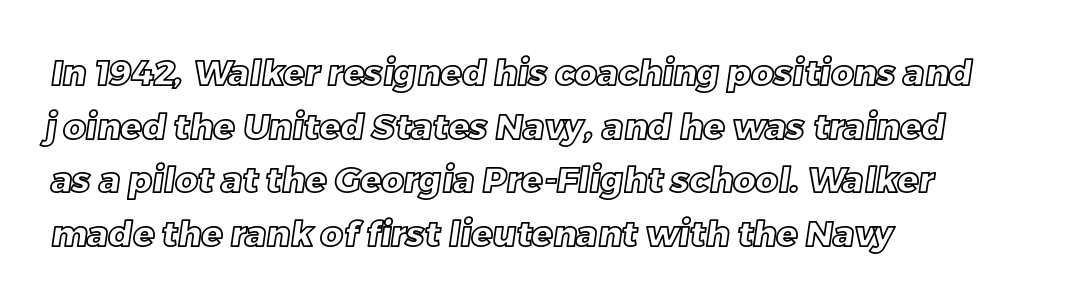
Q: Is the text underlined? A: No.
Q: How is the paragraph aligned? A: Left-aligned.
Q: Is the spacing between letters normal or unusually wide? A: Normal.
Q: Is the spacing between lines tight, normal or loose? A: Normal.
Q: Width (condensed, normal, or wide)? A: Normal.
Q: x-height? A: Large.
Q: Monospaced? A: No.
